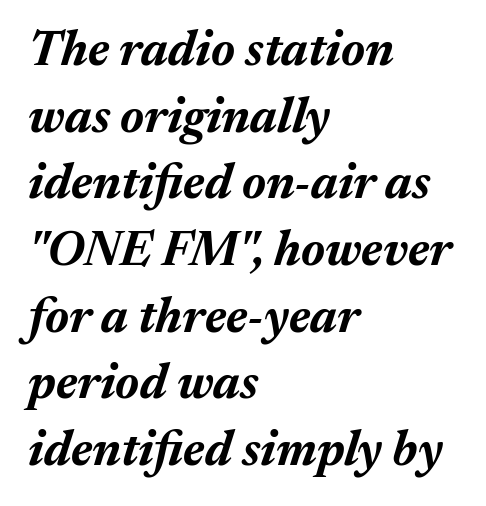
The image shows 49 px bold type, italic (leaning right); set left-aligned, normal line spacing (1.36x), normal letter spacing, not underlined; medium stroke contrast and a medium x-height.
